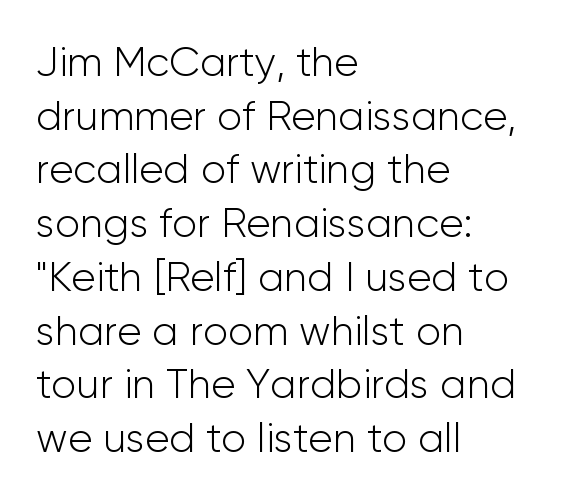
{"serif": "no", "italic": "no", "bold": "no", "weight": "light", "width": "normal", "stroke_contrast": "low", "x_height": "medium", "monospaced": "no", "underline": "no", "align": "left", "line_spacing": "normal", "line_spacing_ratio": 1.31, "letter_spacing": "normal", "letter_spacing_em": 0.0, "glyph_px": 41}
